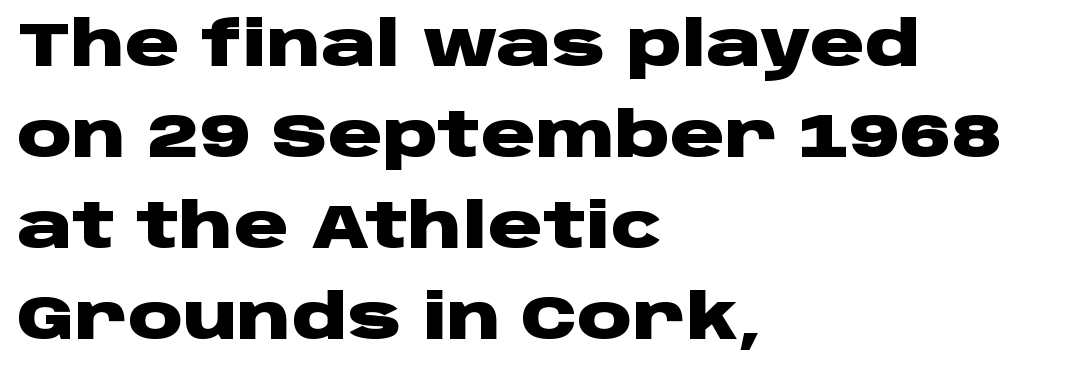
Heft: maximum for text — a bold. In terms of leading, this rendering sits right in the middle. Descenders hang freely into open space. Proportional: the letters do not fall into vertical columns.
